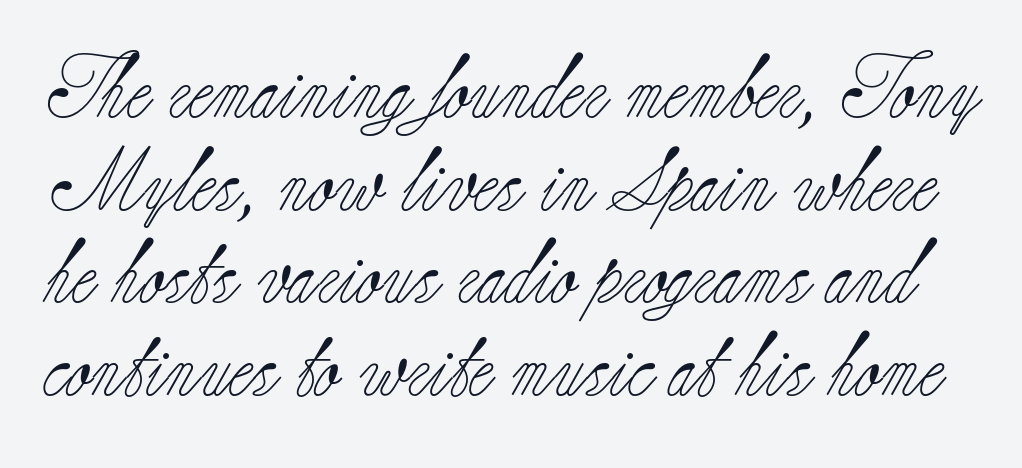
Q: Is the text bold? A: No.
Q: Is the text italic (slanted)? A: Yes.
Q: Is the typeface a serif or a sans-serif typeface? A: Serif.
Q: Is the text underlined? A: No.
Q: Is the spacing between letters normal or unusually wide? A: Normal.
Q: Is the spacing between lines tight, normal or loose? A: Normal.
Q: Width (condensed, normal, or wide)? A: Normal.
Q: Stroke contrast? A: Low.
Q: x-height? A: Small.
Q: Monospaced? A: No.
